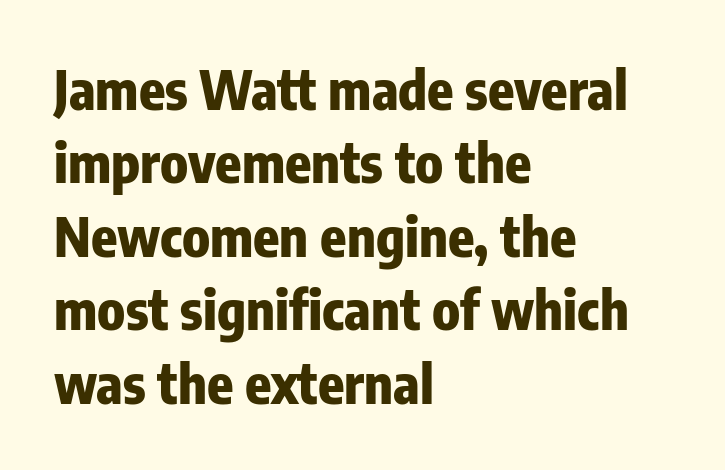
The image shows 54 px heavy, condensed sans-serif type, upright; set left-aligned, normal line spacing (1.36x), normal letter spacing, not underlined; low stroke contrast and a medium x-height.
